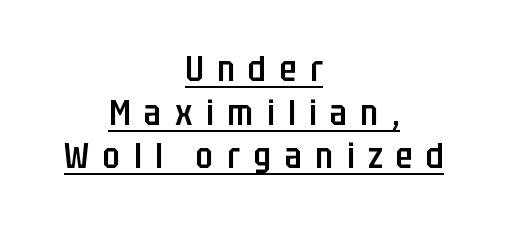
What's the leading like? Ordinary, nothing unusual. These lines are rendered in a variable-pitch font. Ascenders rise straight up at ninety degrees. The passage shown is underscored from start to finish.
